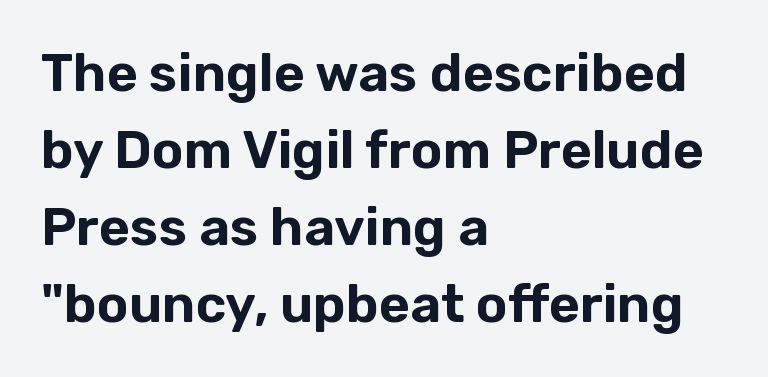
Q: Is the text italic (slanted)? A: No, it is upright.
Q: Is the typeface a serif or a sans-serif typeface? A: Sans-serif.
Q: Is the text underlined? A: No.
Q: How is the paragraph aligned? A: Left-aligned.
Q: Is the spacing between letters normal or unusually wide? A: Normal.
Q: Is the spacing between lines tight, normal or loose? A: Normal.
Q: Width (condensed, normal, or wide)? A: Normal.
Q: Stroke contrast? A: Low.
Q: x-height? A: Medium.
Q: Monospaced? A: No.
